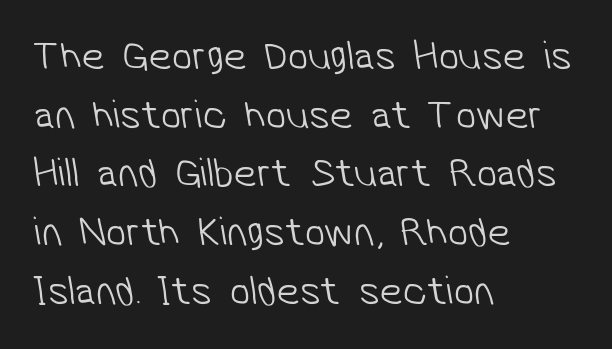
The image shows 41 px light sans-serif type; set left-aligned, normal line spacing (1.43x), normal letter spacing, not underlined; low stroke contrast and a medium x-height.
